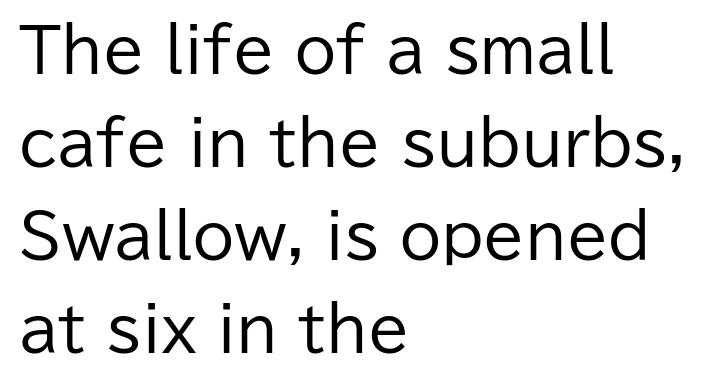
Q: Is the text bold? A: No.
Q: Is the text italic (slanted)? A: No, it is upright.
Q: Is the typeface a serif or a sans-serif typeface? A: Sans-serif.
Q: Is the text underlined? A: No.
Q: How is the paragraph aligned? A: Left-aligned.
Q: Is the spacing between letters normal or unusually wide? A: Normal.
Q: Is the spacing between lines tight, normal or loose? A: Normal.
Q: Width (condensed, normal, or wide)? A: Normal.
Q: Stroke contrast? A: Low.
Q: x-height? A: Medium.
Q: Monospaced? A: No.
